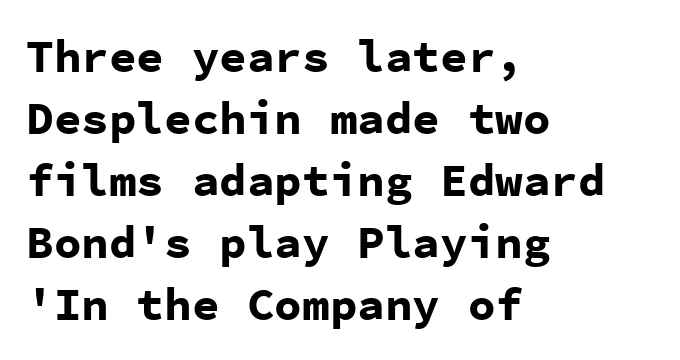
The image shows 46 px bold sans-serif type, upright, monospaced; set left-aligned, normal line spacing (1.35x), normal letter spacing, not underlined; low stroke contrast and a medium x-height.
